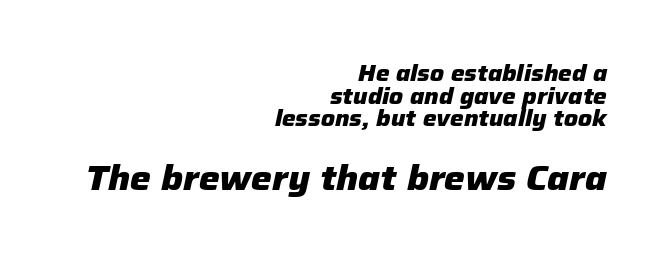
Q: Is the text bold? A: Yes.
Q: Is the text italic (slanted)? A: Yes, it leans right by about 12 degrees.
Q: Is the text underlined? A: No.
Q: How is the paragraph aligned? A: Right-aligned.
Q: Is the spacing between letters normal or unusually wide? A: Normal.
Q: Is the spacing between lines tight, normal or loose? A: Tight.
Q: Which block of text is set in a larger size, the first (top) or the second (bottom)? A: The second (bottom) one.
Q: Width (condensed, normal, or wide)? A: Normal.
Q: Stroke contrast? A: Low.
Q: x-height? A: Medium.
Q: Monospaced? A: No.
